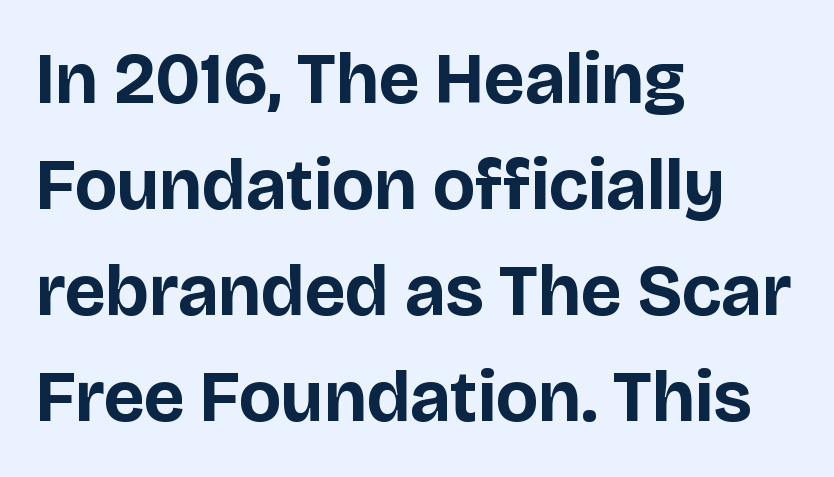
{"serif": "no", "italic": "no", "bold": "yes", "weight": "bold", "width": "normal", "stroke_contrast": "low", "x_height": "large", "monospaced": "no", "underline": "no", "align": "left", "line_spacing": "normal", "line_spacing_ratio": 1.47, "letter_spacing": "normal", "letter_spacing_em": 0.0, "glyph_px": 72}
